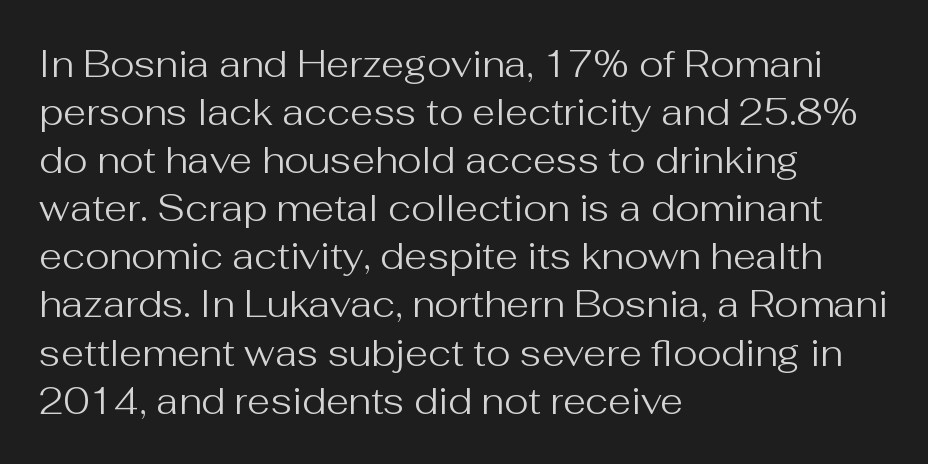
Q: Is the text bold? A: No.
Q: Is the text italic (slanted)? A: No, it is upright.
Q: Is the typeface a serif or a sans-serif typeface? A: Sans-serif.
Q: Is the text underlined? A: No.
Q: How is the paragraph aligned? A: Left-aligned.
Q: Is the spacing between letters normal or unusually wide? A: Normal.
Q: Is the spacing between lines tight, normal or loose? A: Normal.
Q: Width (condensed, normal, or wide)? A: Normal.
Q: Stroke contrast? A: Medium.
Q: x-height? A: Medium.
Q: Monospaced? A: No.
